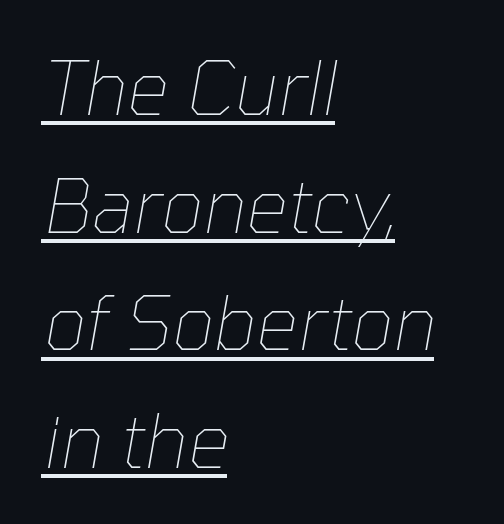
Q: Is the text bold? A: No.
Q: Is the text italic (slanted)? A: Yes, it leans right by about 10 degrees.
Q: Is the text underlined? A: Yes.
Q: How is the paragraph aligned? A: Left-aligned.
Q: Is the spacing between letters normal or unusually wide? A: Normal.
Q: Is the spacing between lines tight, normal or loose? A: Normal.
Q: Width (condensed, normal, or wide)? A: Normal.
Q: Stroke contrast? A: Low.
Q: x-height? A: Medium.
Q: Monospaced? A: No.
